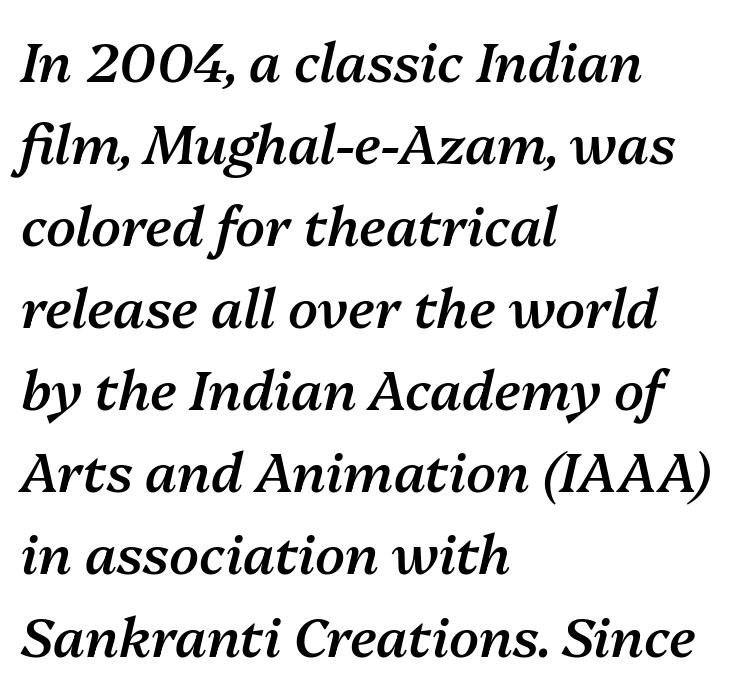
The image shows 54 px semibold type, italic (leaning right); set left-aligned, normal line spacing (1.52x), normal letter spacing, not underlined; medium stroke contrast and a medium x-height.
